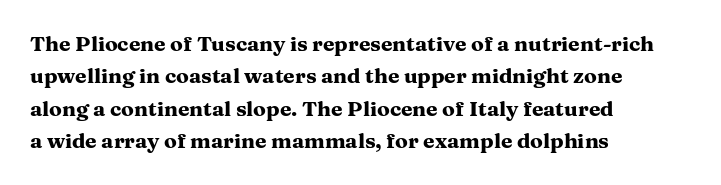
The image shows 21 px bold type, upright; set left-aligned, normal line spacing (1.54x), normal letter spacing, not underlined.
